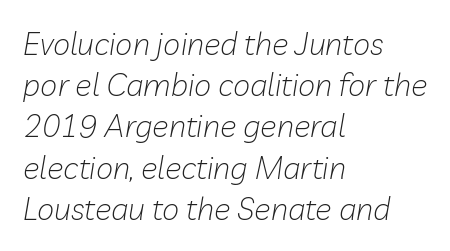
Rule under the text: the space is simply empty. Regarding leading, the lines here are spaced in the standard way. The face used here is rendered with its standard letterfit. The paragraph has a hard left edge and a soft right edge.
